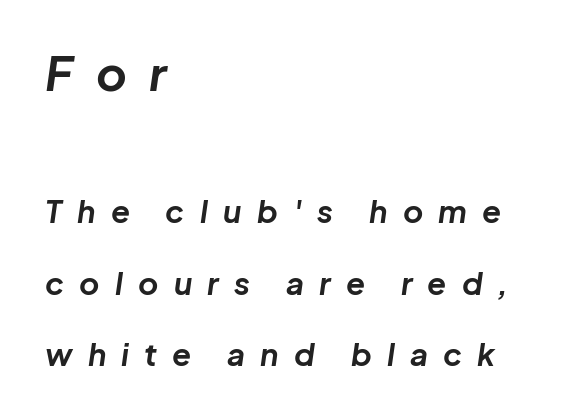
The image shows 47 px bold type, italic (leaning right); set left-aligned, loose line spacing (2.32x), unusually wide letter spacing (+0.49 em), not underlined; the first (top) block is 1.52x larger; low stroke contrast and a medium x-height.
